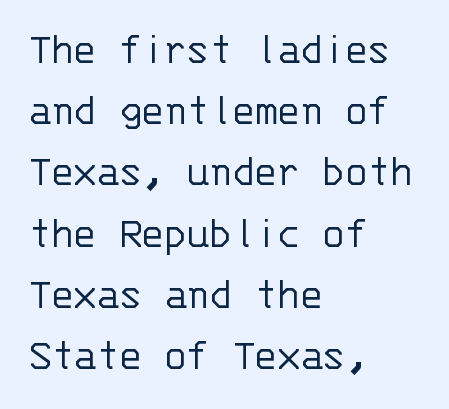
The image shows 46 px light sans-serif type, upright, monospaced; set left-aligned, normal line spacing (1.33x), normal letter spacing, not underlined; low stroke contrast and a large x-height.
